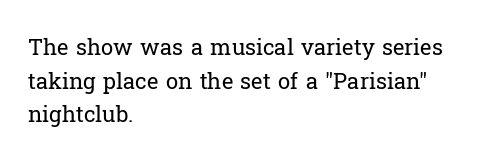
The image shows 22 px text type, upright; set left-aligned, normal line spacing (1.53x), normal letter spacing, not underlined.
